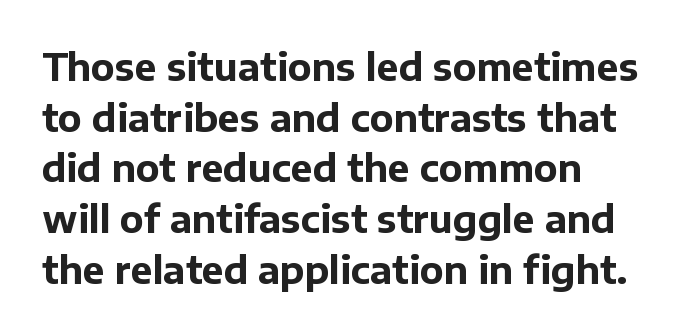
Q: Is the text bold? A: Yes.
Q: Is the text italic (slanted)? A: No, it is upright.
Q: Is the typeface a serif or a sans-serif typeface? A: Sans-serif.
Q: Is the text underlined? A: No.
Q: How is the paragraph aligned? A: Left-aligned.
Q: Is the spacing between letters normal or unusually wide? A: Normal.
Q: Is the spacing between lines tight, normal or loose? A: Normal.
Q: Width (condensed, normal, or wide)? A: Normal.
Q: Stroke contrast? A: Low.
Q: x-height? A: Medium.
Q: Monospaced? A: No.
